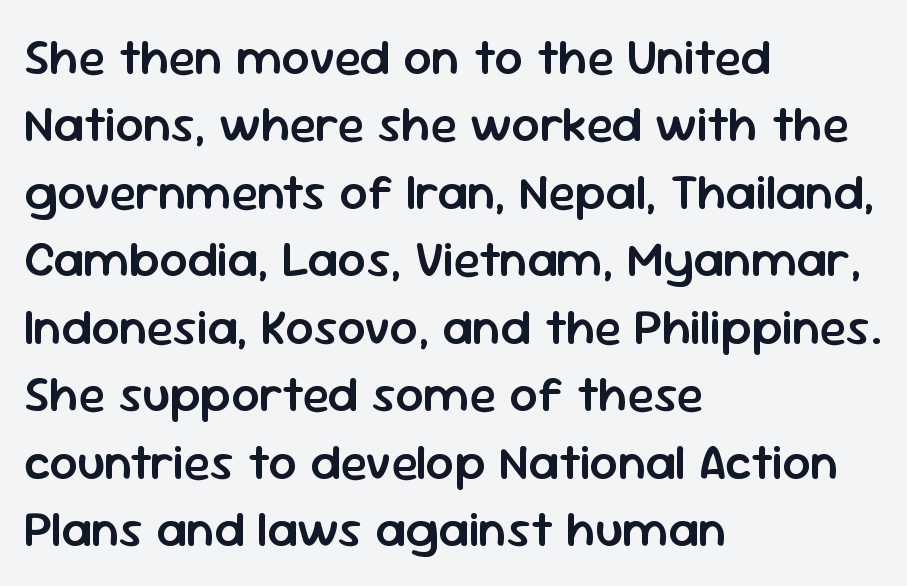
The image shows 50 px semibold sans-serif type, upright; set left-aligned, normal line spacing (1.35x), normal letter spacing, not underlined; low stroke contrast and a medium x-height.
